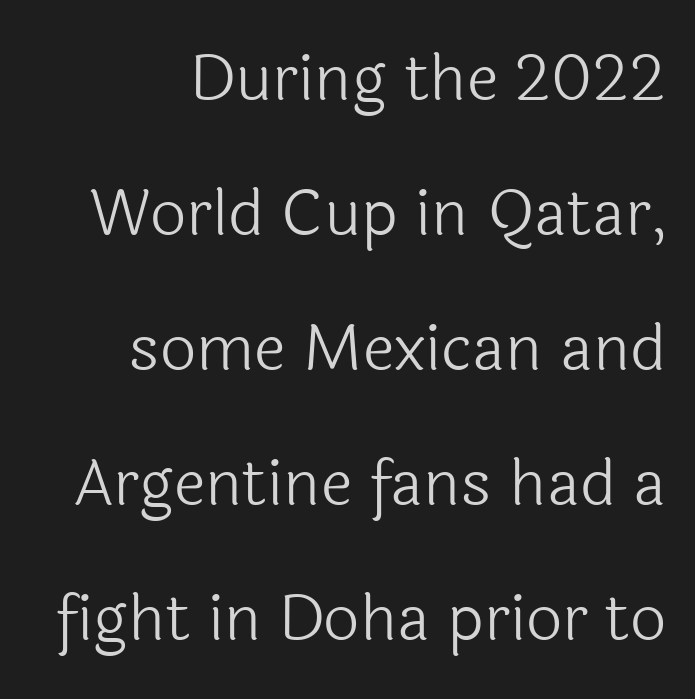
Q: Is the text bold? A: No.
Q: Is the text italic (slanted)? A: No, it is upright.
Q: Is the typeface a serif or a sans-serif typeface? A: Sans-serif.
Q: Is the text underlined? A: No.
Q: How is the paragraph aligned? A: Right-aligned.
Q: Is the spacing between letters normal or unusually wide? A: Normal.
Q: Is the spacing between lines tight, normal or loose? A: Loose.
Q: Width (condensed, normal, or wide)? A: Normal.
Q: x-height? A: Medium.
Q: Monospaced? A: No.
